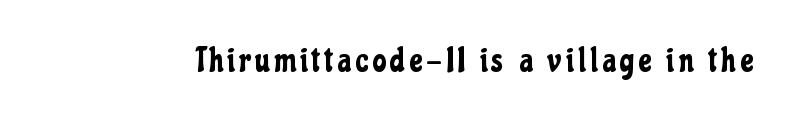
Spacing verdict: proportional, widths tailored to each character. Is this a sans? Yes — the strokes have no serifs. Vertical strokes here are truly vertical. The string is rendered with underlining switched off.
